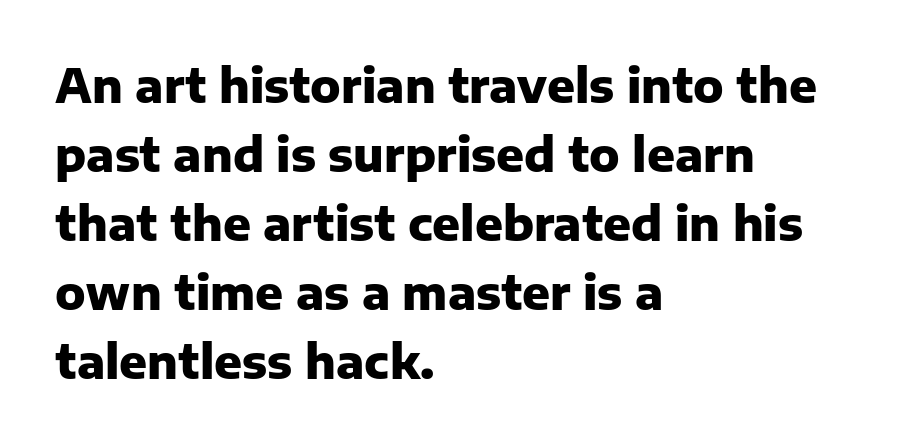
Each word holds together tightly as a unit, with standard inter-letter gaps. This sample has the flowing, uneven cadence of proportional lettering. Every row of glyphs begins at an identical x-position on the left. This is the regular roman posture of the typeface.
